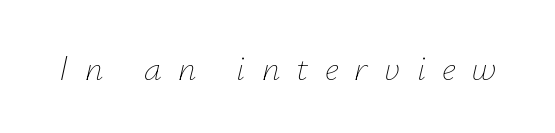
{"italic": "yes", "lean": "right", "slant_degrees": 12, "bold": "no", "weight": "thin", "width": "normal", "stroke_contrast": "low", "x_height": "small", "monospaced": "no", "underline": "no", "letter_spacing": "wide", "letter_spacing_em": 0.45, "glyph_px": 36}
